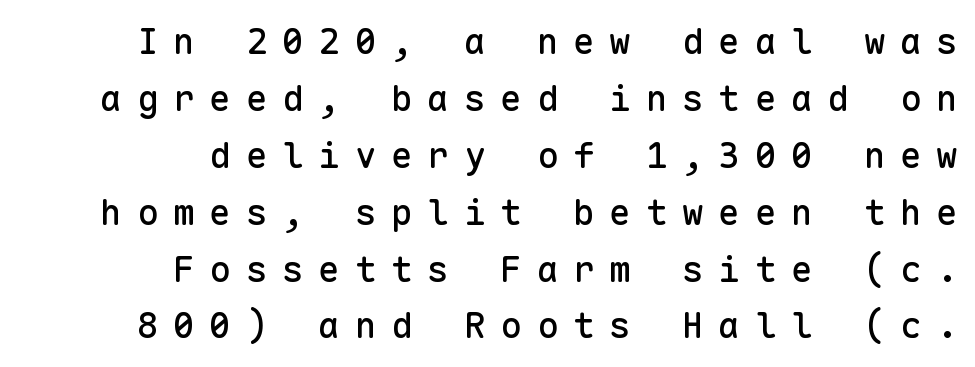
Q: Is the text italic (slanted)? A: No, it is upright.
Q: Is the typeface a serif or a sans-serif typeface? A: Sans-serif.
Q: Is the text underlined? A: No.
Q: How is the paragraph aligned? A: Right-aligned.
Q: Is the spacing between letters normal or unusually wide? A: Unusually wide.
Q: Is the spacing between lines tight, normal or loose? A: Normal.
Q: Width (condensed, normal, or wide)? A: Normal.
Q: Stroke contrast? A: Low.
Q: x-height? A: Medium.
Q: Monospaced? A: Yes.
